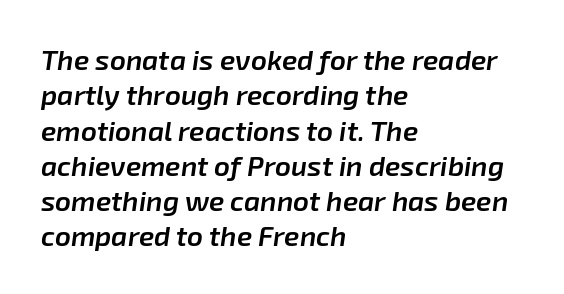
Q: Is the text bold? A: Semi-bold.
Q: Is the text italic (slanted)? A: Yes, it leans right by about 8 degrees.
Q: Is the text underlined? A: No.
Q: How is the paragraph aligned? A: Left-aligned.
Q: Is the spacing between letters normal or unusually wide? A: Normal.
Q: Is the spacing between lines tight, normal or loose? A: Normal.
Q: Width (condensed, normal, or wide)? A: Normal.
Q: Stroke contrast? A: Low.
Q: x-height? A: Medium.
Q: Monospaced? A: No.
